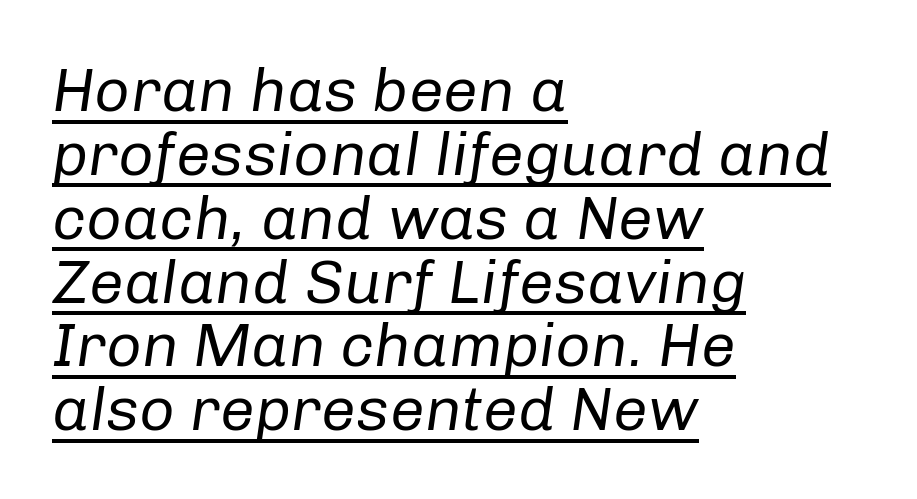
Observe the lean: these are italic letterforms. Compared with typical paragraphs, the rows here are closer together. The typesetter chose a ragged-right arrangement here. The passage shown is typed in a proportional face where columns would drift. Underline: present. The letters look calm and open, with moderate or lighter stems.
